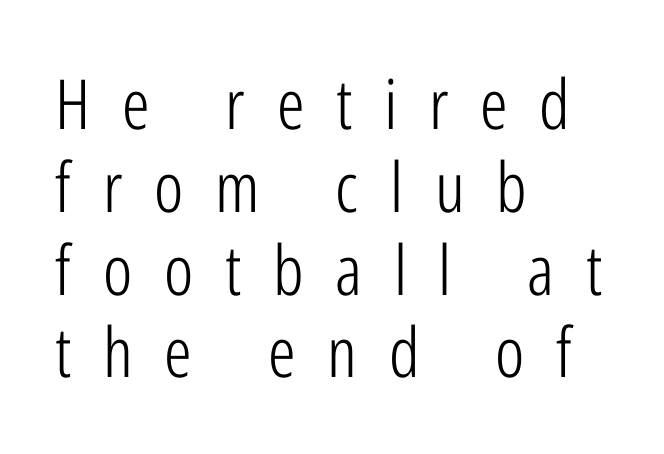
Q: Is the text bold? A: No.
Q: Is the text italic (slanted)? A: No, it is upright.
Q: Is the typeface a serif or a sans-serif typeface? A: Sans-serif.
Q: Is the text underlined? A: No.
Q: How is the paragraph aligned? A: Left-aligned.
Q: Is the spacing between letters normal or unusually wide? A: Unusually wide.
Q: Width (condensed, normal, or wide)? A: Condensed.
Q: Stroke contrast? A: Low.
Q: x-height? A: Medium.
Q: Monospaced? A: No.
